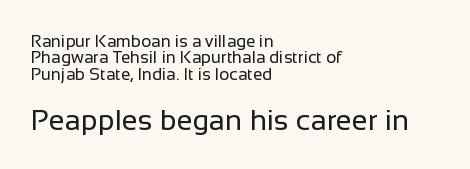
Letterform terminals end flat and unadorned throughout the passage. A typesetter would call this proportional, since set widths differ per character. Stem width sits at or under what a default text font uses. There is no visible air inserted between adjacent glyphs. A classic flush-left, rag-right setting is used for this passage.
